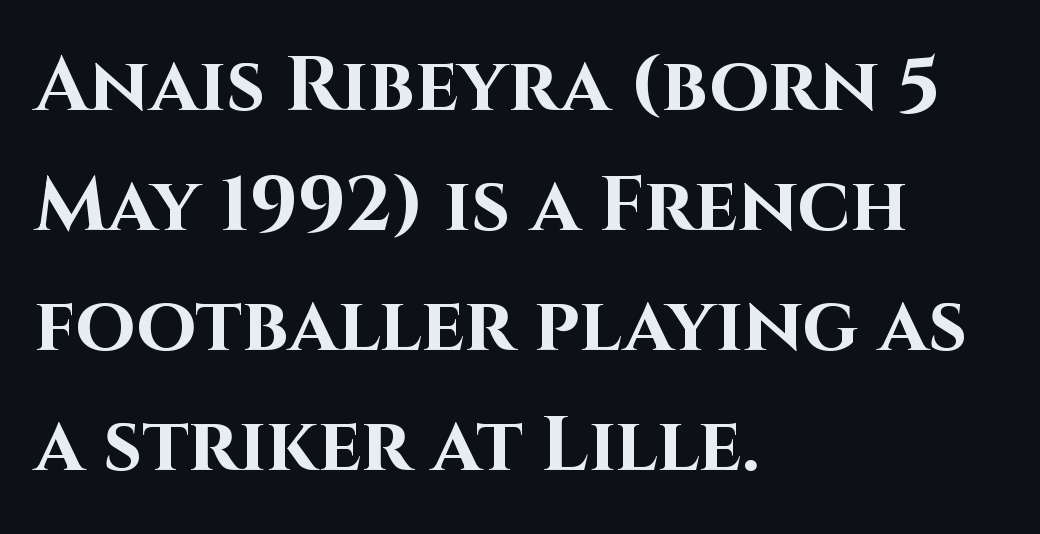
The image shows 77 px bold sans-serif type, upright; set left-aligned, normal line spacing (1.56x), normal letter spacing, not underlined; high stroke contrast and a large x-height.
